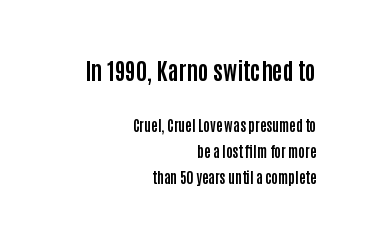
Q: Is the text bold? A: Yes.
Q: Is the text italic (slanted)? A: No, it is upright.
Q: Is the text underlined? A: No.
Q: How is the paragraph aligned? A: Right-aligned.
Q: Is the spacing between letters normal or unusually wide? A: Normal.
Q: Which block of text is set in a larger size, the first (top) or the second (bottom)? A: The first (top) one.
